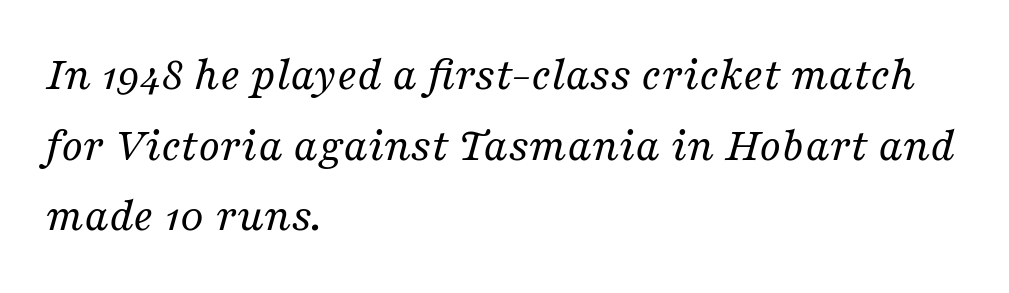
Varying glyph widths throughout — classic text-font behaviour. Leftover space on each line is placed entirely after the last word. This is oblique type, the kind used for emphasis or titles. Does extra space separate the letters? No, they use regular spacing.
